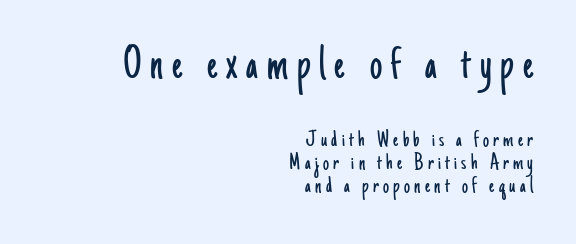
{"serif": "no", "italic": "no", "bold": "no", "weight": "light", "width": "condensed", "stroke_contrast": "low", "x_height": "small", "monospaced": "no", "underline": "no", "align": "right", "line_spacing": "tight", "line_spacing_ratio": 0.96, "larger_block": "first", "size_ratio": 2.04, "glyph_px": 49}
